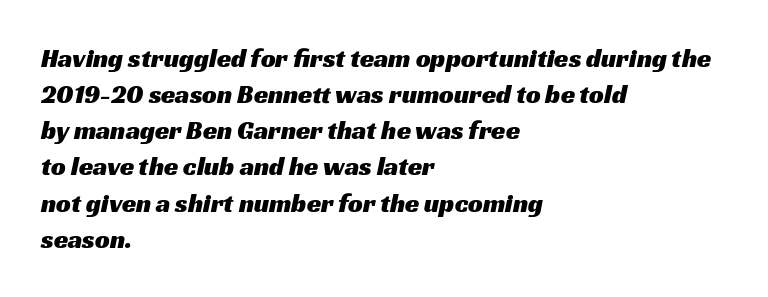
Q: Is the text underlined? A: No.
Q: How is the paragraph aligned? A: Left-aligned.
Q: Is the spacing between letters normal or unusually wide? A: Normal.
Q: Is the spacing between lines tight, normal or loose? A: Normal.
